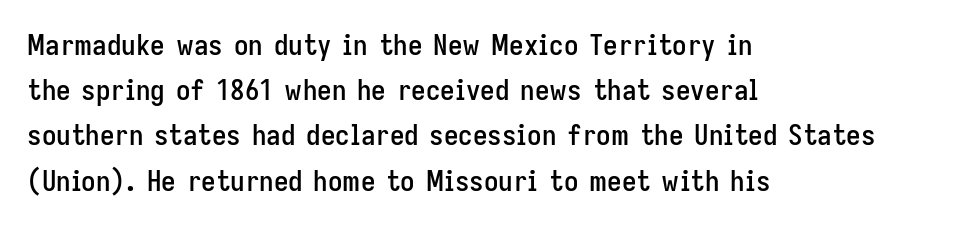
Posture: vertical. Here the designer chose a conventional face with non-uniform glyph widths. The passage is arranged the way most books set body copy — flush left. These lines keep a tight, regular rhythm from letter to letter. Horizontal bands of white between lines are of average thickness.
